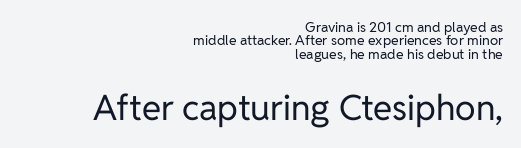
The image shows 35 px regular-weight sans-serif type, upright; set right-aligned, tight line spacing (0.96x), normal letter spacing, not underlined; the second (bottom) block is 2.5x larger; low stroke contrast and a medium x-height.
